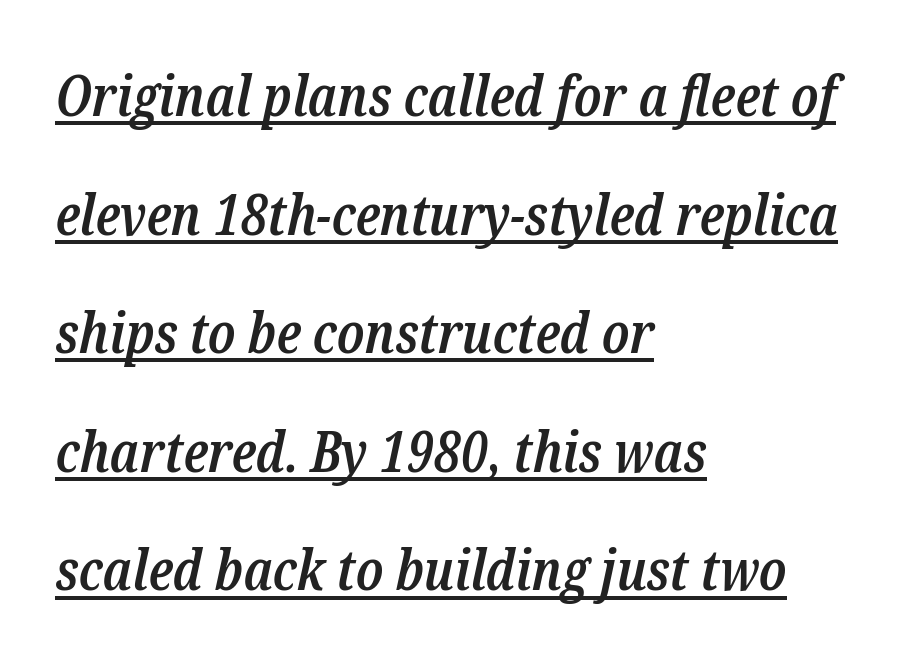
This is underlined copy, the kind a proofreader might mark for attention. These lines stack with their left ends in a neat column. Words appear dense and cohesive because spacing is normal. The rendering applies a slant to the glyphs.
